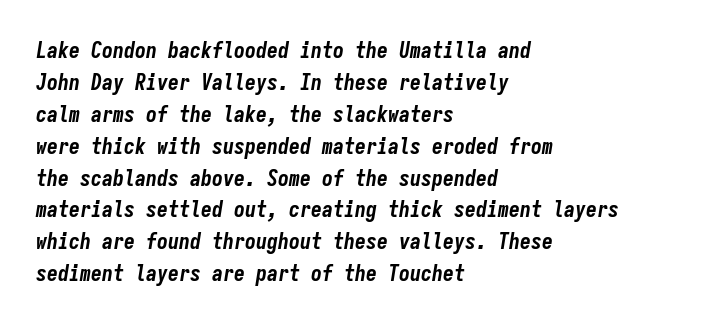
The image shows 22 px bold type, italic (leaning right); set left-aligned, normal line spacing (1.45x), normal letter spacing, not underlined.
